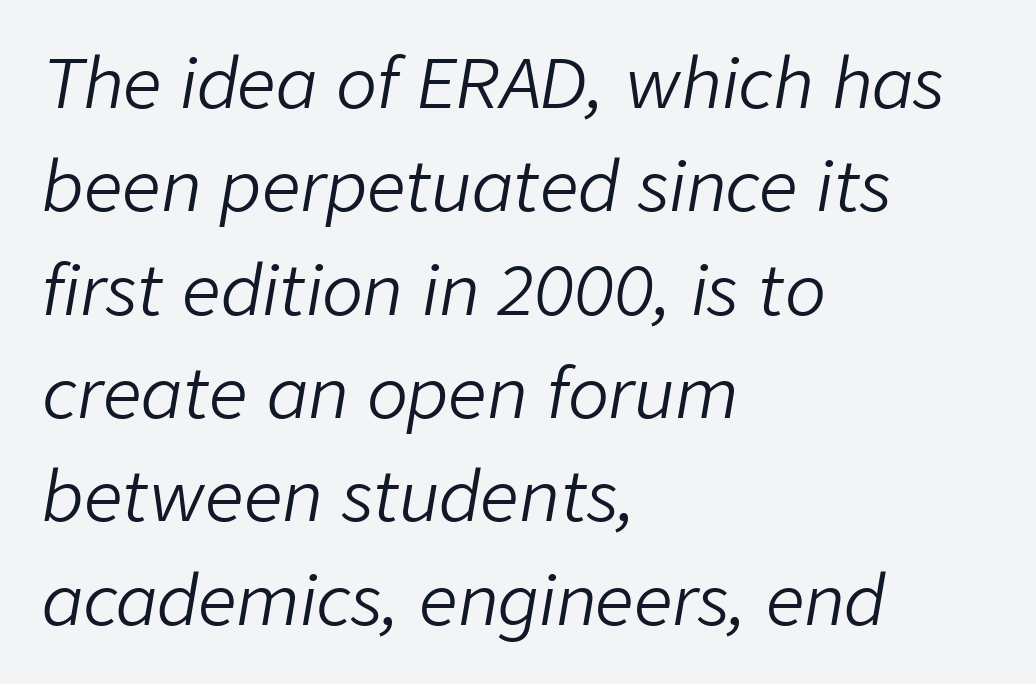
{"italic": "yes", "lean": "right", "slant_degrees": 9, "bold": "no", "weight": "light", "width": "normal", "stroke_contrast": "low", "x_height": "medium", "monospaced": "no", "underline": "no", "align": "left", "line_spacing": "normal", "line_spacing_ratio": 1.52, "letter_spacing": "normal", "letter_spacing_em": 0.0, "glyph_px": 68}
